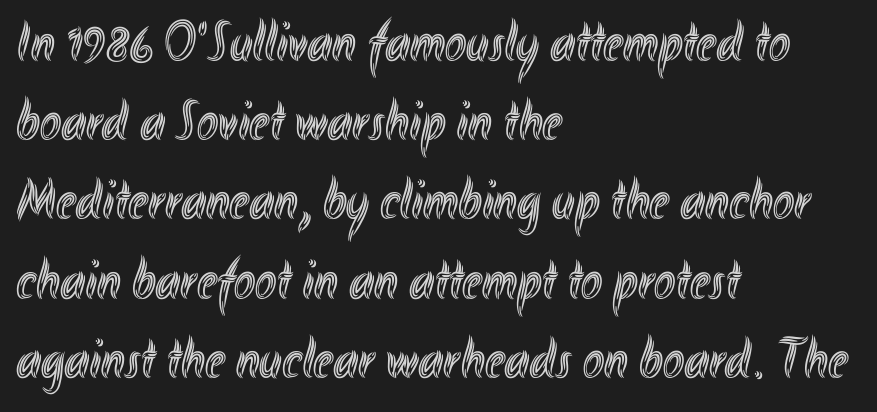
If you drew a ruler down the left edge, every line would touch it. The letters advance in unequal steps, a hallmark of proportional type. Quick note: underline off.
